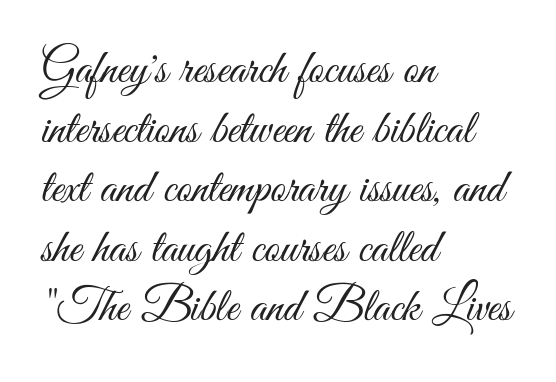
Decoration check: the copy has no underline. Characters follow at the spacing the type designer built in. Typographically, this falls in the sans-serif category. Short and long lines alike share a common starting point at left. Is the type heavy? It reads as light-to-regular instead.
